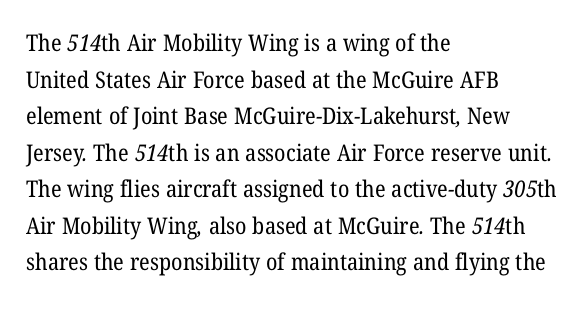
Q: Is the text bold? A: No.
Q: Is the text underlined? A: No.
Q: How is the paragraph aligned? A: Left-aligned.
Q: Is the spacing between letters normal or unusually wide? A: Normal.
Q: Is the spacing between lines tight, normal or loose? A: Normal.
